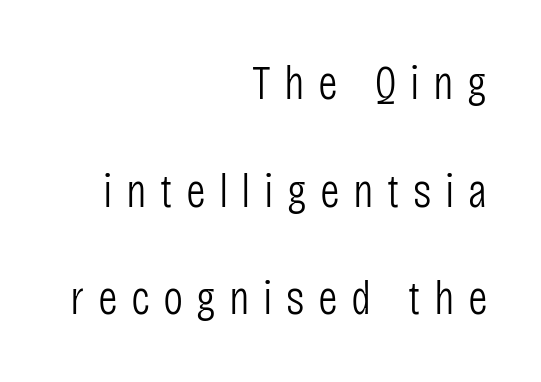
The image shows 48 px light, condensed sans-serif type, upright; set right-aligned, loose line spacing (2.24x), unusually wide letter spacing (+0.28 em), not underlined; low stroke contrast and a large x-height.
